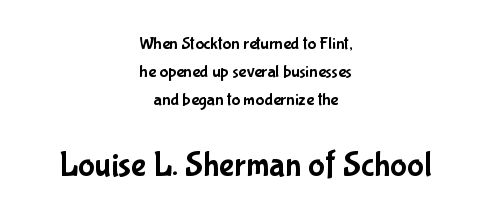
The image shows 35 px condensed sans-serif type, upright; set centered, normal line spacing (1.56x), normal letter spacing, not underlined; the second (bottom) block is 1.94x larger; low stroke contrast and a medium x-height.
